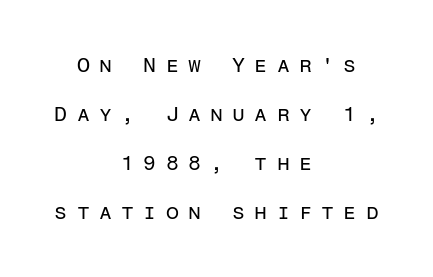
Q: Is the text bold? A: No.
Q: Is the text italic (slanted)? A: No, it is upright.
Q: Is the text underlined? A: No.
Q: How is the paragraph aligned? A: Centered.
Q: Is the spacing between letters normal or unusually wide? A: Unusually wide.
Q: Is the spacing between lines tight, normal or loose? A: Loose.
